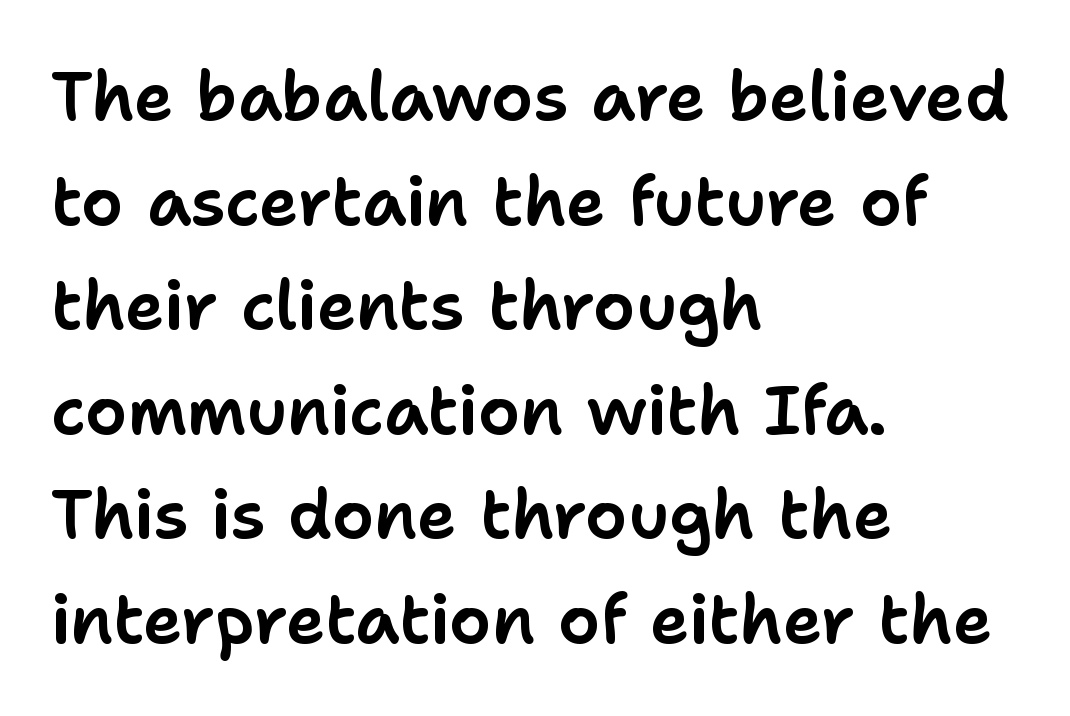
{"serif": "no", "italic": "no", "width": "normal", "stroke_contrast": "low", "x_height": "medium", "monospaced": "no", "underline": "no", "align": "left", "line_spacing": "normal", "line_spacing_ratio": 1.56, "letter_spacing": "normal", "letter_spacing_em": 0.0, "glyph_px": 67}
